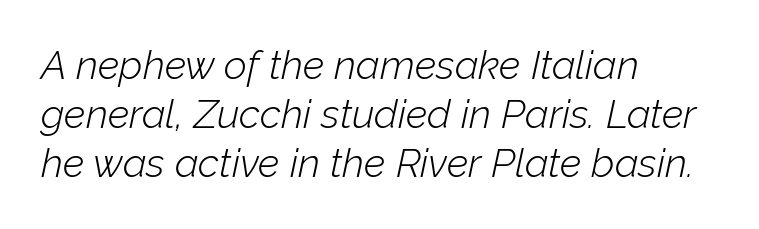
The image shows 40 px light type, italic (leaning right); set left-aligned, line spacing 1.23x, normal letter spacing, not underlined; low stroke contrast and a medium x-height.
